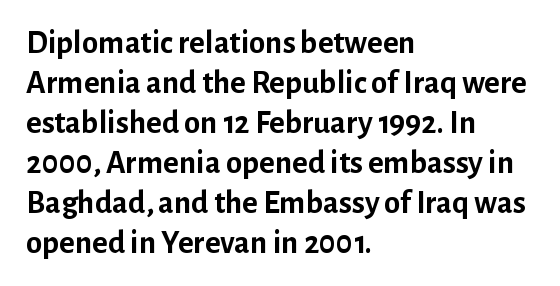
Decoration check: the copy has no underline. Do the characters align in a grid? No, the font is proportional. Left-aligned paragraph, ragged on the right. No feet cap the strokes, marking this as sans-serif type. Every character sits straight up, as roman type does. The horizontal fit of the characters is conventional and even.
